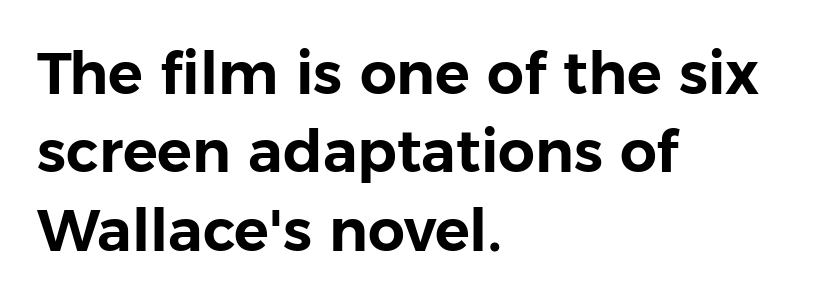
{"serif": "no", "italic": "no", "width": "normal", "stroke_contrast": "low", "x_height": "medium", "monospaced": "no", "underline": "no", "align": "left", "line_spacing": "normal", "line_spacing_ratio": 1.35, "letter_spacing": "normal", "letter_spacing_em": 0.0, "glyph_px": 58}
